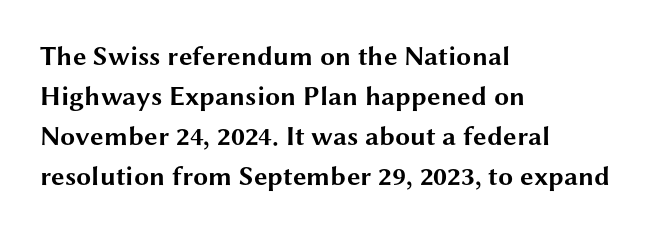
{"italic": "no", "bold": "yes", "underline": "no", "align": "left", "line_spacing": "normal", "line_spacing_ratio": 1.48, "letter_spacing": "normal", "letter_spacing_em": 0.0, "glyph_px": 27}
